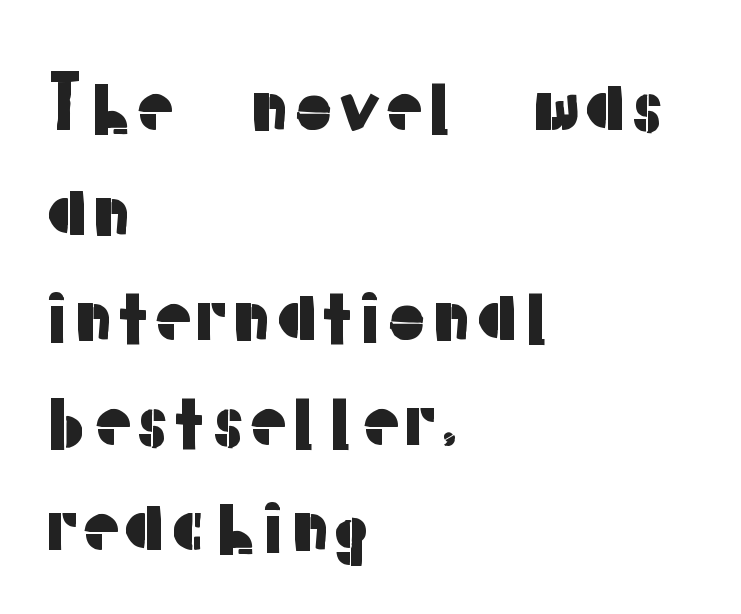
Q: Is the text italic (slanted)? A: No, it is upright.
Q: Is the typeface a serif or a sans-serif typeface? A: Sans-serif.
Q: Is the text underlined? A: No.
Q: How is the paragraph aligned? A: Left-aligned.
Q: Is the spacing between letters normal or unusually wide? A: Normal.
Q: Is the spacing between lines tight, normal or loose? A: Normal.
Q: Width (condensed, normal, or wide)? A: Normal.
Q: Stroke contrast? A: Low.
Q: x-height? A: Medium.
Q: Monospaced? A: No.
